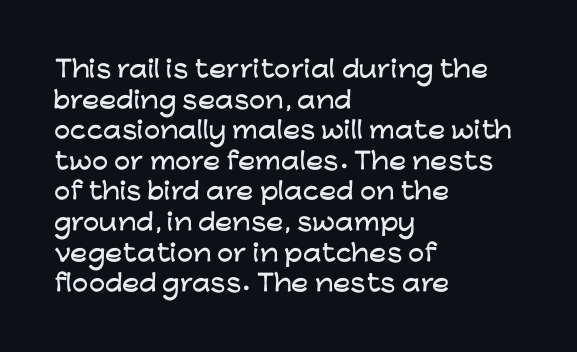
A typesetter would call this leading conventional body-copy spacing. No italicization has been applied; the sample stays upright. Tracking value appears to be zero — textbook default spacing. Short and long lines alike share a common starting point at left. Decoration check: the copy has no underline.
